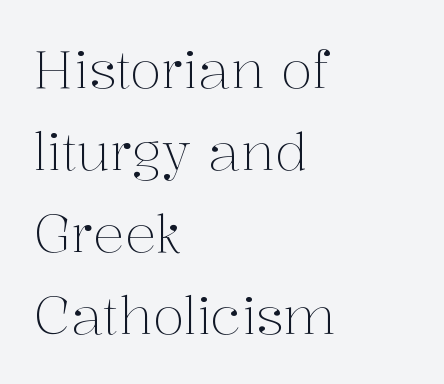
{"serif": "yes", "italic": "no", "bold": "no", "weight": "light", "width": "normal", "stroke_contrast": "medium", "x_height": "medium", "monospaced": "no", "underline": "no", "align": "left", "line_spacing": "normal", "line_spacing_ratio": 1.58, "letter_spacing": "normal", "letter_spacing_em": 0.0, "glyph_px": 52}
